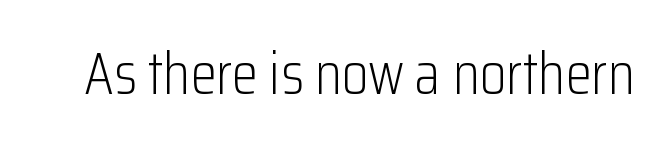
No chunkiness to these letters — they're not bold. Think of a printed novel: that variable character pitch is what you see here. Style check: upright. The letterforms sit shoulder to shoulder at normal distance. Examine the stroke ends and you'll find no serifs.
